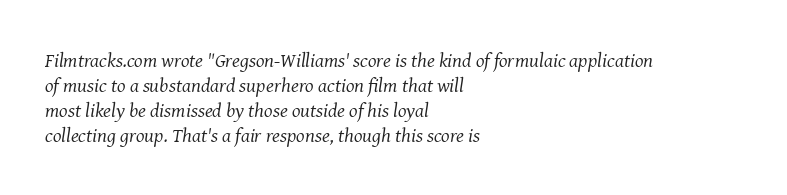
{"italic": "yes", "lean": "right", "slant_degrees": 8, "bold": "no", "underline": "no", "align": "left", "line_spacing": "normal", "line_spacing_ratio": 1.25, "letter_spacing": "normal", "letter_spacing_em": 0.0, "glyph_px": 20}
